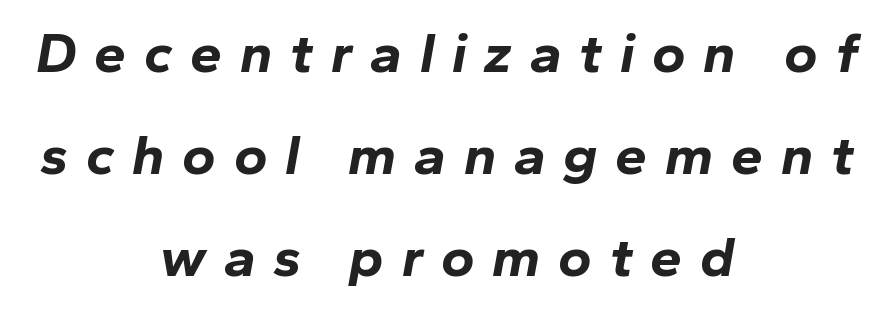
{"italic": "yes", "lean": "right", "slant_degrees": 10, "bold": "yes", "weight": "bold", "width": "normal", "stroke_contrast": "low", "x_height": "medium", "monospaced": "no", "underline": "no", "align": "center", "line_spacing_ratio": 1.79, "letter_spacing": "wide", "letter_spacing_em": 0.31, "glyph_px": 57}
